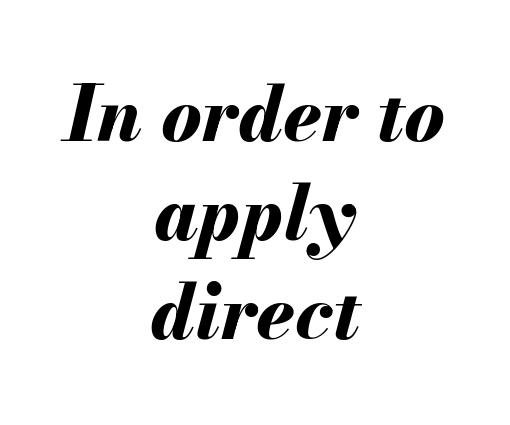
The image shows 76 px bold type, italic (leaning right); set centered, normal line spacing (1.3x), normal letter spacing, not underlined; medium stroke contrast and a small x-height.
